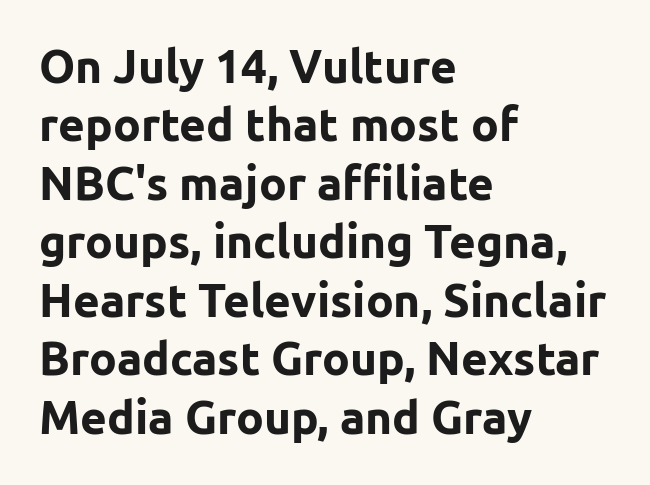
Q: Is the text bold? A: Yes.
Q: Is the text italic (slanted)? A: No, it is upright.
Q: Is the typeface a serif or a sans-serif typeface? A: Sans-serif.
Q: Is the text underlined? A: No.
Q: How is the paragraph aligned? A: Left-aligned.
Q: Is the spacing between letters normal or unusually wide? A: Normal.
Q: Is the spacing between lines tight, normal or loose? A: Normal.
Q: Width (condensed, normal, or wide)? A: Normal.
Q: Stroke contrast? A: Low.
Q: x-height? A: Medium.
Q: Monospaced? A: No.
